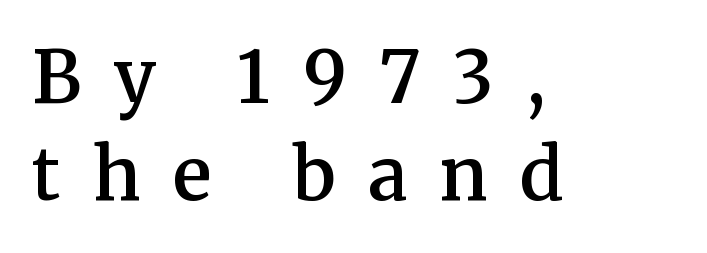
{"serif": "yes", "italic": "no", "bold": "semi", "weight": "semibold", "width": "normal", "stroke_contrast": "medium", "x_height": "medium", "monospaced": "no", "underline": "no", "align": "left", "line_spacing": "normal", "line_spacing_ratio": 1.35, "letter_spacing": "wide", "letter_spacing_em": 0.45, "glyph_px": 72}
